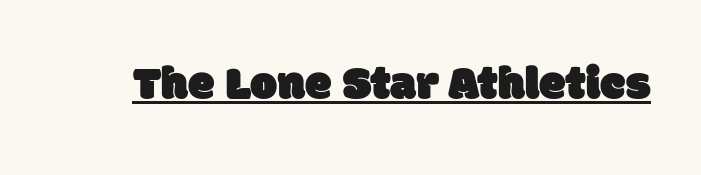
{"serif": "no", "width": "normal", "stroke_contrast": "low", "x_height": "large", "monospaced": "no", "underline": "yes", "letter_spacing": "normal", "letter_spacing_em": 0.0, "glyph_px": 48}
